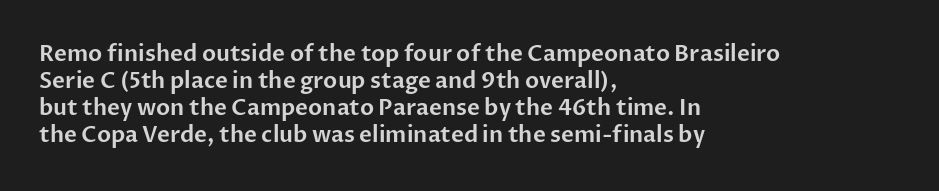
Q: Is the text italic (slanted)? A: No, it is upright.
Q: Is the text underlined? A: No.
Q: How is the paragraph aligned? A: Left-aligned.
Q: Is the spacing between letters normal or unusually wide? A: Normal.
